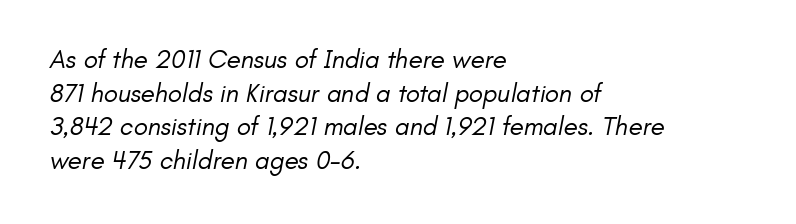
The image shows 26 px text type; set left-aligned, normal line spacing (1.29x), normal letter spacing, not underlined.
